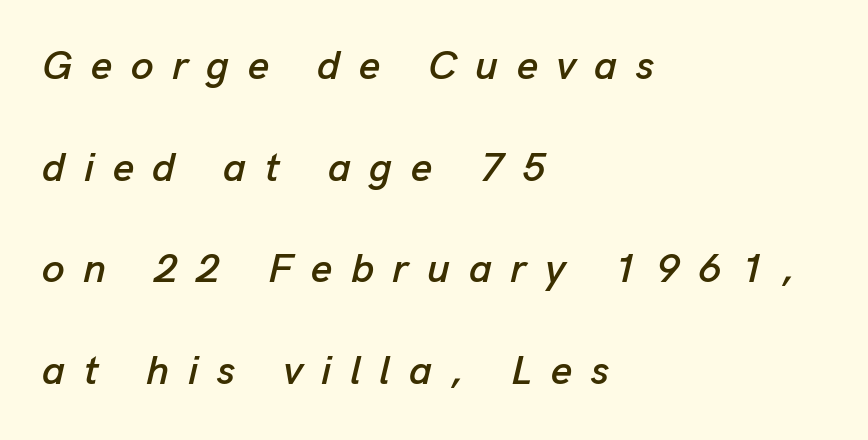
Regarding leading, the lines here are spaced well apart. Is the letter spacing exaggerated? Yes — the characters are pushed far apart. Varying glyph widths throughout — classic text-font behaviour. Tall strokes in this sample are angled rather than plumb. Horizontal alignment here is leftward, the default for most running prose.
